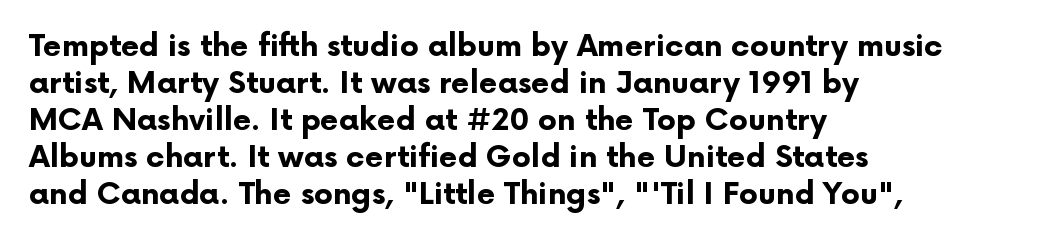
The image shows 30 px bold sans-serif type, upright; set left-aligned, line spacing 1.23x, normal letter spacing, not underlined; low stroke contrast and a medium x-height.
